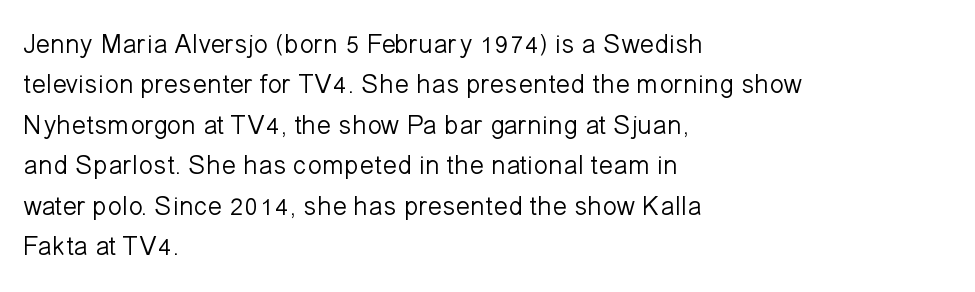
The image shows 27 px text type, upright; set left-aligned, normal line spacing (1.5x), normal letter spacing, not underlined.
